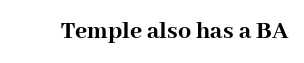
The image shows 26 px bold type, upright; set normal letter spacing, not underlined.
